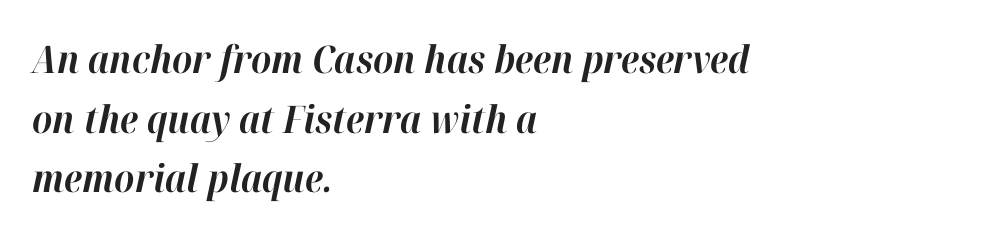
The image shows 38 px bold type, italic (leaning right); set left-aligned, normal line spacing (1.57x), normal letter spacing, not underlined; high stroke contrast and a medium x-height.
